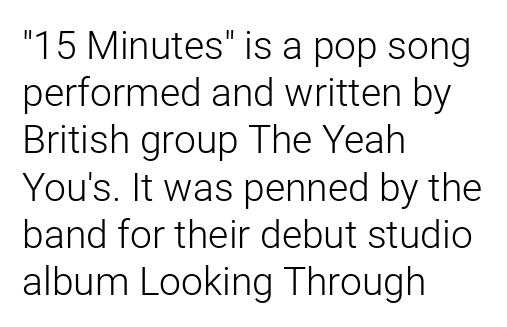
{"serif": "no", "italic": "no", "bold": "no", "weight": "light", "width": "normal", "stroke_contrast": "low", "x_height": "medium", "monospaced": "no", "underline": "no", "align": "left", "line_spacing_ratio": 1.21, "letter_spacing": "normal", "letter_spacing_em": 0.0, "glyph_px": 39}
